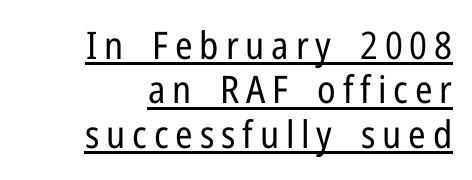
Q: Is the text bold? A: No.
Q: Is the text italic (slanted)? A: No, it is upright.
Q: Is the typeface a serif or a sans-serif typeface? A: Sans-serif.
Q: Is the text underlined? A: Yes.
Q: How is the paragraph aligned? A: Right-aligned.
Q: Width (condensed, normal, or wide)? A: Condensed.
Q: Stroke contrast? A: Low.
Q: x-height? A: Medium.
Q: Monospaced? A: No.
